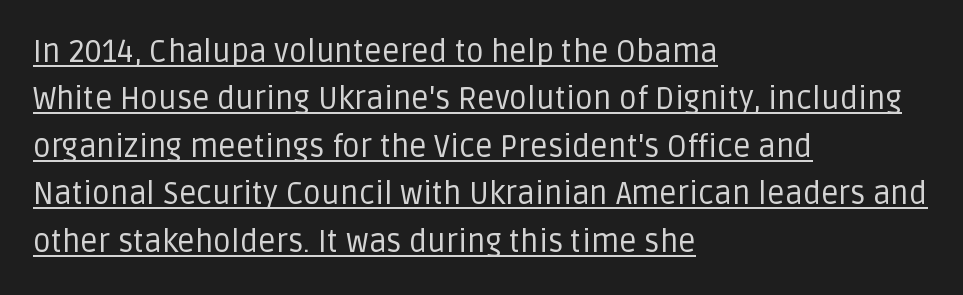
{"serif": "no", "italic": "no", "bold": "no", "weight": "regular", "width": "normal", "stroke_contrast": "low", "x_height": "large", "monospaced": "no", "underline": "yes", "align": "left", "line_spacing": "normal", "line_spacing_ratio": 1.53, "letter_spacing": "normal", "letter_spacing_em": 0.0, "glyph_px": 31}
